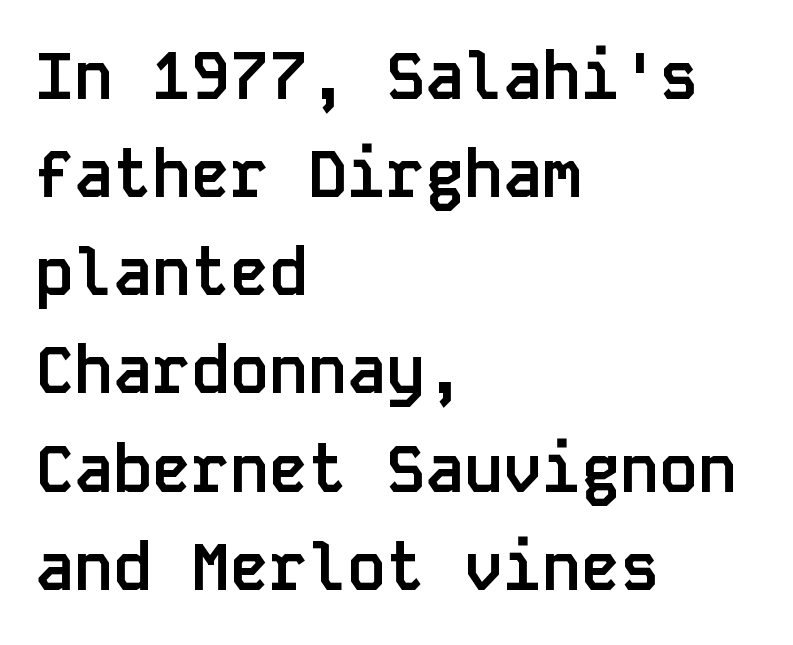
Is there any slant? The stems are plumb. Tracking here is standard; glyphs follow each other at the usual distance. Just letters on the line, the space beneath them empty. Typographically, this falls in the sans-serif category.
